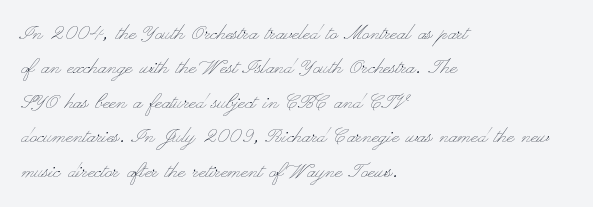
{"bold": "no", "underline": "no", "align": "left", "line_spacing": "normal", "line_spacing_ratio": 1.38, "letter_spacing": "normal", "letter_spacing_em": 0.0, "glyph_px": 25}
